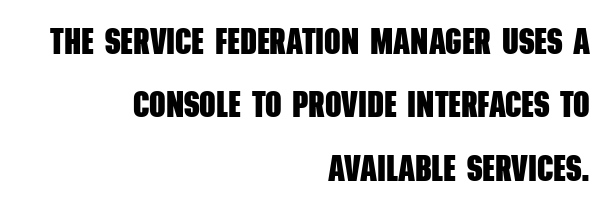
Q: Is the text bold? A: Yes.
Q: Is the typeface a serif or a sans-serif typeface? A: Sans-serif.
Q: Is the text underlined? A: No.
Q: How is the paragraph aligned? A: Right-aligned.
Q: Is the spacing between letters normal or unusually wide? A: Normal.
Q: Width (condensed, normal, or wide)? A: Condensed.
Q: Stroke contrast? A: Low.
Q: x-height? A: Large.
Q: Monospaced? A: No.
